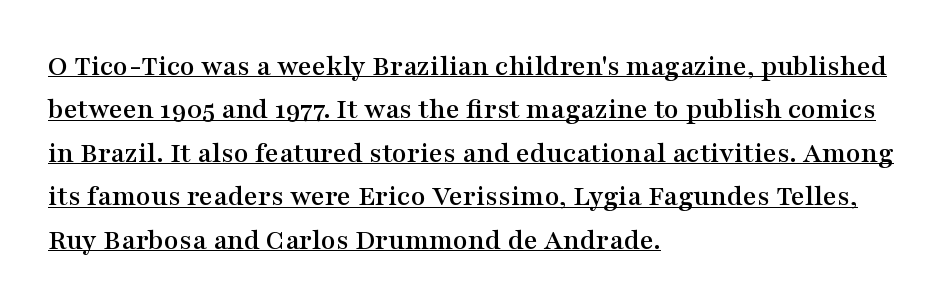
{"serif": "yes", "italic": "no", "width": "wide", "stroke_contrast": "medium", "x_height": "medium", "monospaced": "no", "underline": "yes", "align": "left", "line_spacing": "normal", "line_spacing_ratio": 1.45, "letter_spacing": "normal", "letter_spacing_em": 0.0, "glyph_px": 30}
